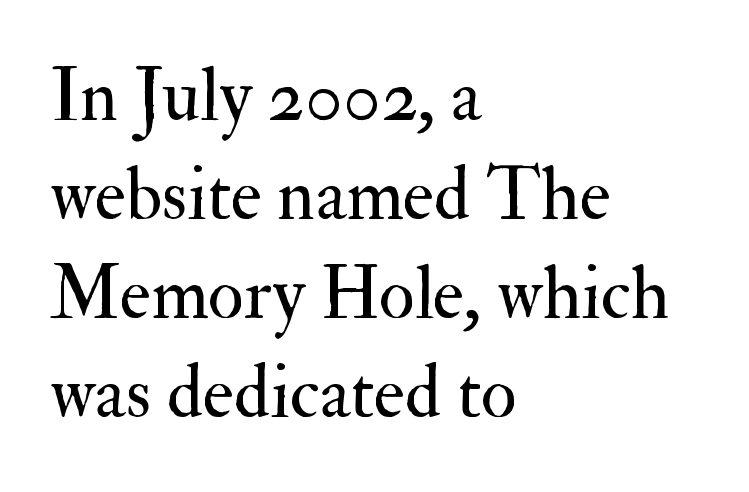
The image shows 74 px regular-weight serif type, upright; set left-aligned, normal line spacing (1.34x), normal letter spacing, not underlined; medium stroke contrast and a small x-height.
